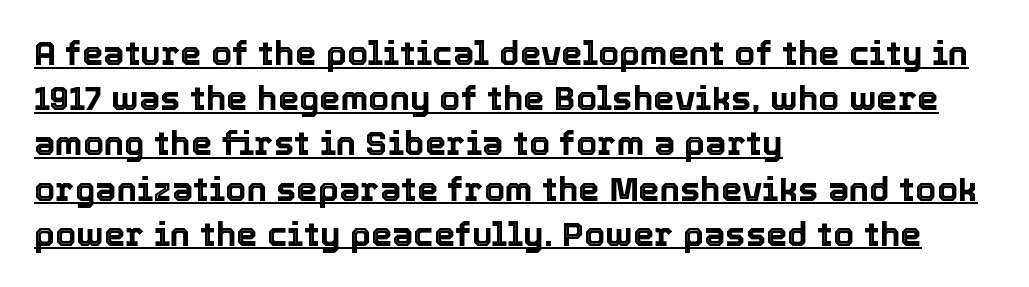
Q: Is the text italic (slanted)? A: No, it is upright.
Q: Is the text underlined? A: Yes.
Q: How is the paragraph aligned? A: Left-aligned.
Q: Is the spacing between letters normal or unusually wide? A: Normal.
Q: Is the spacing between lines tight, normal or loose? A: Normal.
Q: Width (condensed, normal, or wide)? A: Normal.
Q: x-height? A: Medium.
Q: Monospaced? A: No.
